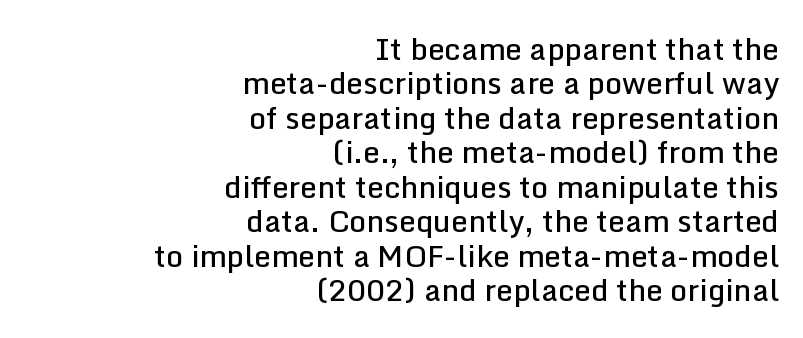
The image shows 30 px semibold sans-serif type, upright; set right-aligned, tight line spacing (1.15x), normal letter spacing, not underlined; low stroke contrast and a medium x-height.
